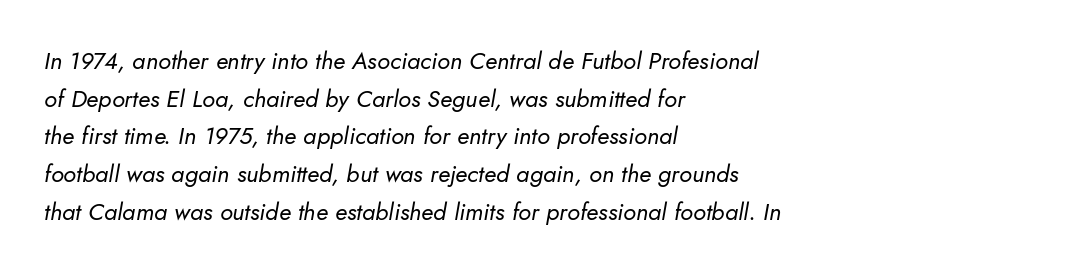
The lines in this sample share a left origin and differ only in where they stop. The specimen omits any rule beneath the text block's lines. Nothing heavy about these letters — not bold at all. Is there much room between lines? A standard amount, neither cramped nor airy.
